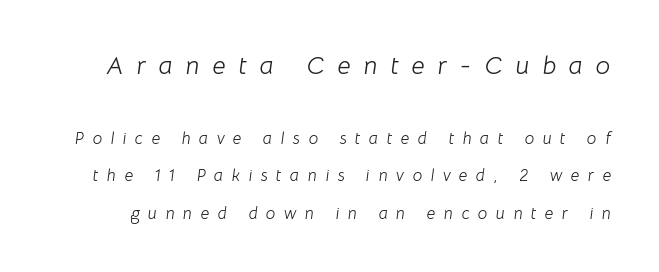
Q: Is the text bold? A: No.
Q: Is the text italic (slanted)? A: Yes, it leans right by about 8 degrees.
Q: Is the text underlined? A: No.
Q: Is the spacing between letters normal or unusually wide? A: Unusually wide.
Q: Is the spacing between lines tight, normal or loose? A: Loose.
Q: Which block of text is set in a larger size, the first (top) or the second (bottom)? A: The first (top) one.
